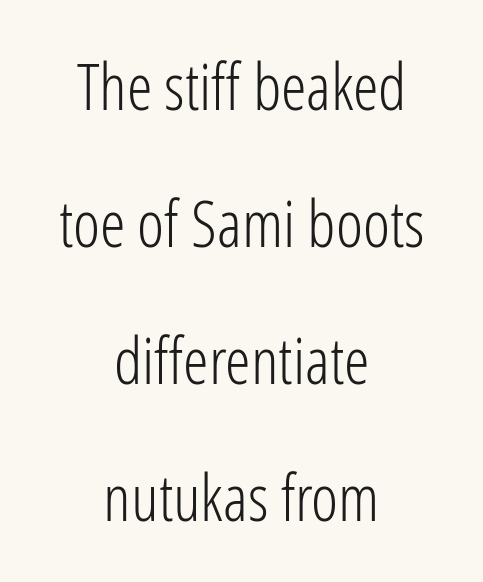
Q: Is the text bold? A: No.
Q: Is the text italic (slanted)? A: No, it is upright.
Q: Is the typeface a serif or a sans-serif typeface? A: Sans-serif.
Q: Is the text underlined? A: No.
Q: How is the paragraph aligned? A: Centered.
Q: Is the spacing between letters normal or unusually wide? A: Normal.
Q: Is the spacing between lines tight, normal or loose? A: Loose.
Q: Width (condensed, normal, or wide)? A: Condensed.
Q: Stroke contrast? A: Low.
Q: x-height? A: Medium.
Q: Monospaced? A: No.
